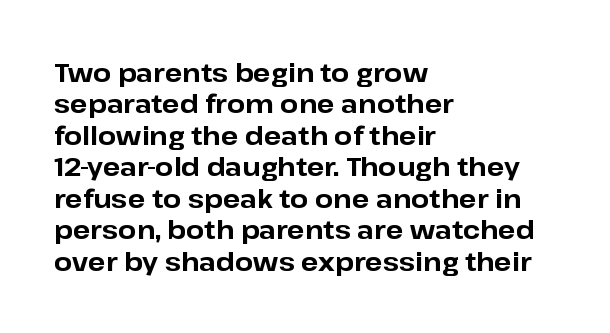
Q: Is the text bold? A: Yes.
Q: Is the text italic (slanted)? A: No, it is upright.
Q: Is the text underlined? A: No.
Q: How is the paragraph aligned? A: Left-aligned.
Q: Is the spacing between letters normal or unusually wide? A: Normal.
